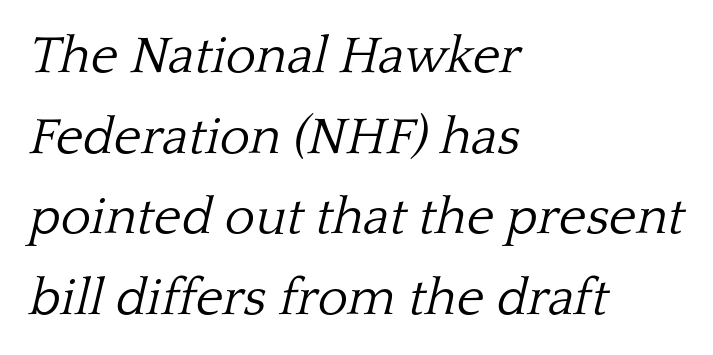
{"serif": "yes", "italic": "yes", "lean": "right", "slant_degrees": 13, "bold": "no", "weight": "light", "width": "normal", "stroke_contrast": "low", "x_height": "medium", "monospaced": "no", "underline": "no", "align": "left", "line_spacing": "normal", "line_spacing_ratio": 1.55, "letter_spacing": "normal", "letter_spacing_em": 0.0, "glyph_px": 52}
